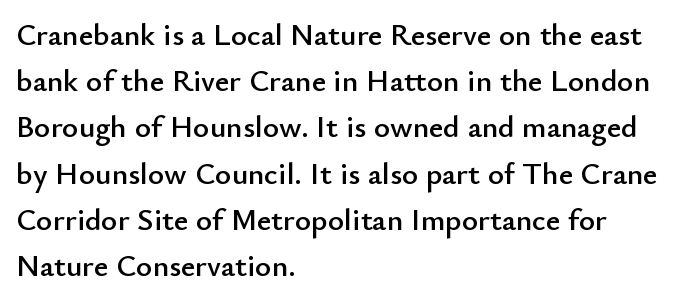
Q: Is the text italic (slanted)? A: No, it is upright.
Q: Is the typeface a serif or a sans-serif typeface? A: Sans-serif.
Q: Is the text underlined? A: No.
Q: How is the paragraph aligned? A: Left-aligned.
Q: Is the spacing between letters normal or unusually wide? A: Normal.
Q: Is the spacing between lines tight, normal or loose? A: Normal.
Q: Width (condensed, normal, or wide)? A: Normal.
Q: Stroke contrast? A: Low.
Q: x-height? A: Small.
Q: Monospaced? A: No.
